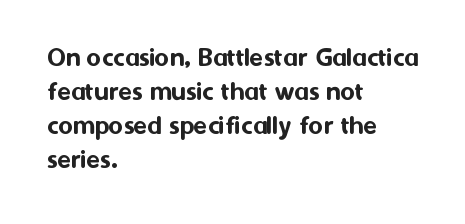
The image shows 28 px sans-serif type, upright; set left-aligned, line spacing 1.22x, normal letter spacing, not underlined; medium stroke contrast and a medium x-height.
